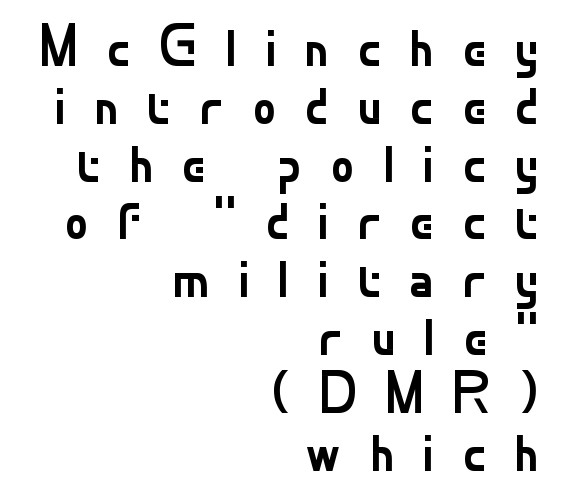
The image shows 59 px regular-weight sans-serif type, upright; set right-aligned, tight line spacing (0.98x), unusually wide letter spacing (+0.47 em), not underlined; low stroke contrast and a small x-height.
